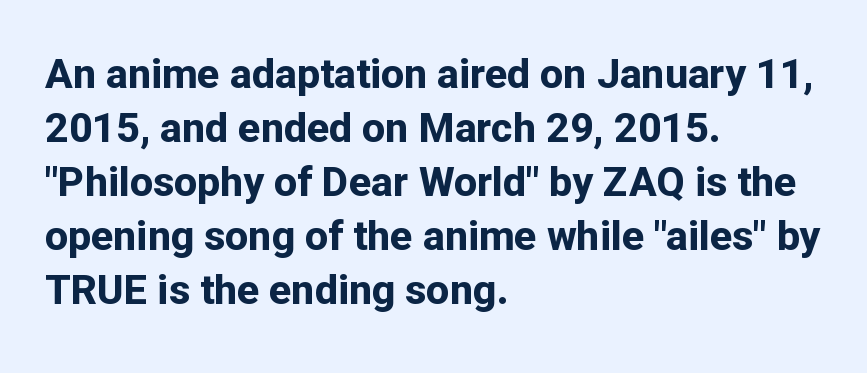
The image shows 41 px bold sans-serif type, upright; set left-aligned, normal line spacing (1.32x), normal letter spacing, not underlined; low stroke contrast and a medium x-height.
